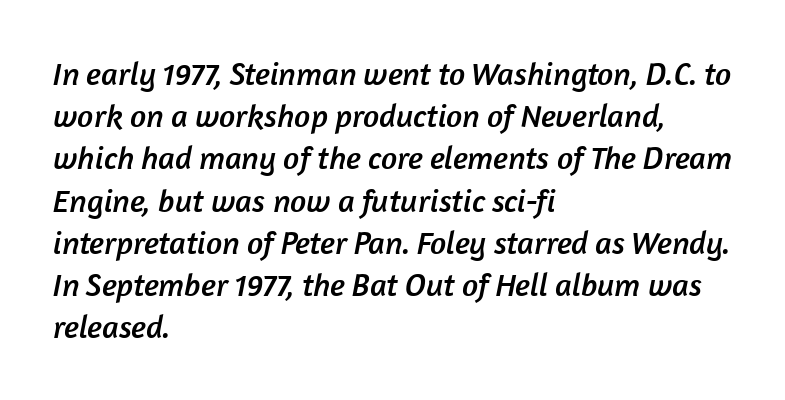
The image shows 32 px sans-serif type; set left-aligned, normal line spacing (1.32x), normal letter spacing, not underlined; low stroke contrast and a medium x-height.
